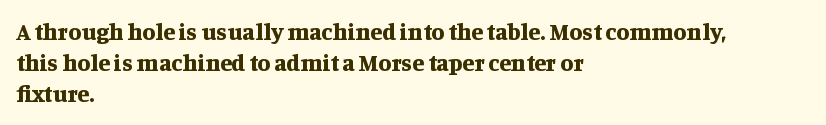
The image shows 24 px bold type, upright; set left-aligned, normal line spacing (1.3x), normal letter spacing, not underlined.
